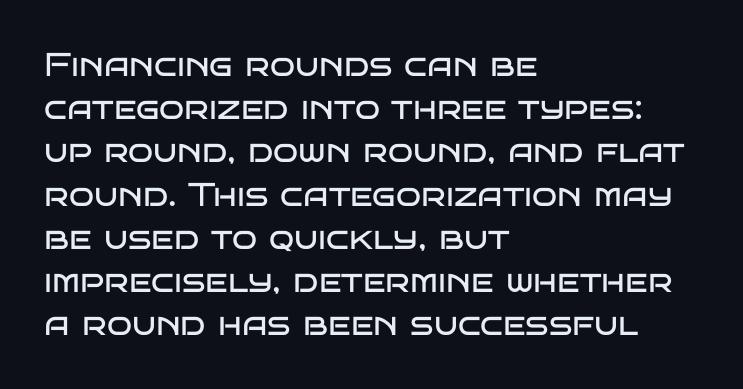
The image shows 33 px regular-weight, wide sans-serif type, upright; set left-aligned, normal line spacing (1.31x), normal letter spacing, not underlined; low stroke contrast and a large x-height.
